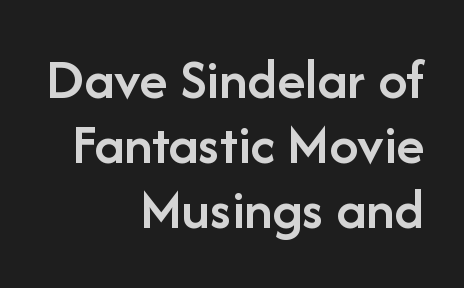
The image shows 58 px semibold sans-serif type, upright; set right-aligned, tight line spacing (1.12x), normal letter spacing, not underlined; low stroke contrast and a medium x-height.
